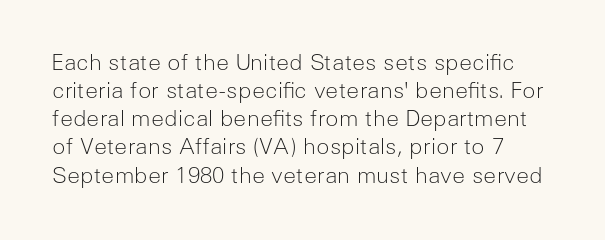
The passage shown is not bold in any degree. Italic? Not at all — the glyphs are vertical. A typesetter would call this leading conventional body-copy spacing. A clean baseline with only descenders dipping below it. Nobody touched the tracking dial on this one.
